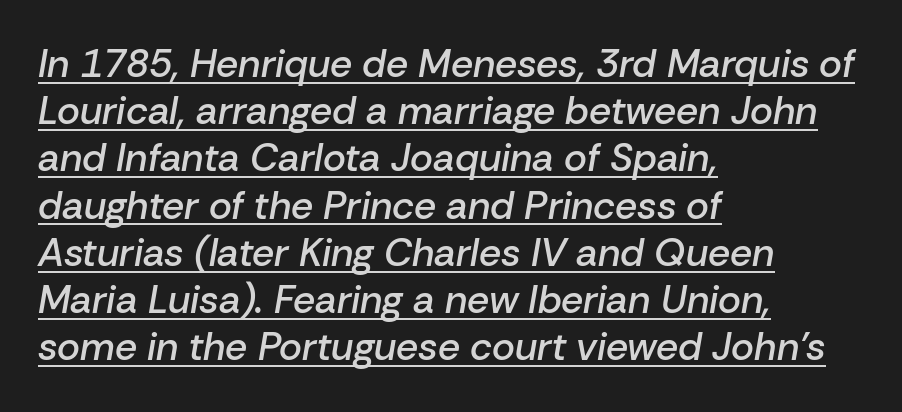
Q: Is the text bold? A: Semi-bold.
Q: Is the text italic (slanted)? A: Yes, it leans right by about 10 degrees.
Q: Is the text underlined? A: Yes.
Q: How is the paragraph aligned? A: Left-aligned.
Q: Is the spacing between letters normal or unusually wide? A: Normal.
Q: Width (condensed, normal, or wide)? A: Normal.
Q: Stroke contrast? A: Low.
Q: x-height? A: Medium.
Q: Monospaced? A: No.
